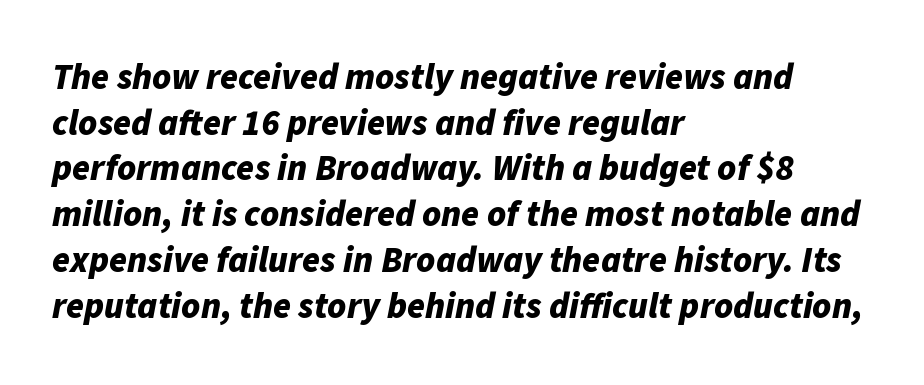
{"italic": "yes", "lean": "right", "slant_degrees": 11, "bold": "yes", "weight": "bold", "width": "normal", "stroke_contrast": "low", "x_height": "medium", "monospaced": "no", "underline": "no", "align": "left", "line_spacing": "normal", "line_spacing_ratio": 1.27, "letter_spacing": "normal", "letter_spacing_em": 0.0, "glyph_px": 36}
